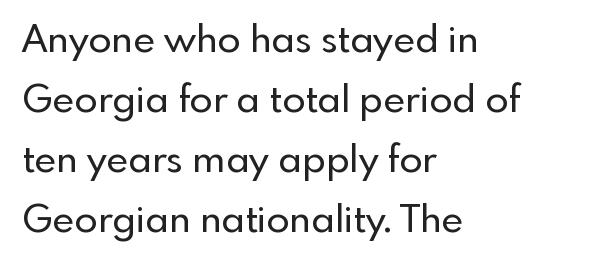
The image shows 38 px sans-serif type, upright; set left-aligned, normal line spacing (1.58x), normal letter spacing, not underlined; a small x-height.
